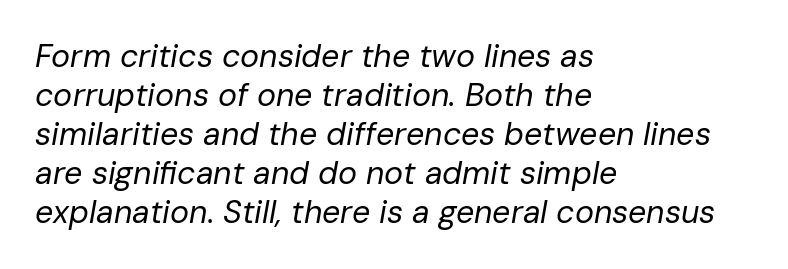
Varying glyph widths throughout — classic text-font behaviour. Here the glyphs are tracked normally, forming tight word shapes. The lettering tilts uniformly, giving the passage an italic look. Heft: none added — not bold. A clean baseline with only descenders dipping below it.
